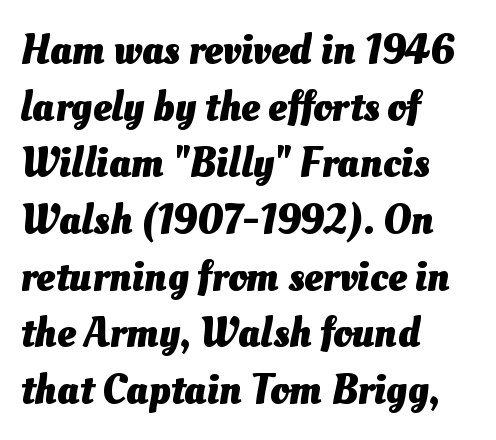
Q: Is the text bold? A: Yes.
Q: Is the text underlined? A: No.
Q: How is the paragraph aligned? A: Left-aligned.
Q: Is the spacing between letters normal or unusually wide? A: Normal.
Q: Is the spacing between lines tight, normal or loose? A: Normal.
Q: Width (condensed, normal, or wide)? A: Normal.
Q: Stroke contrast? A: Medium.
Q: x-height? A: Small.
Q: Monospaced? A: No.
